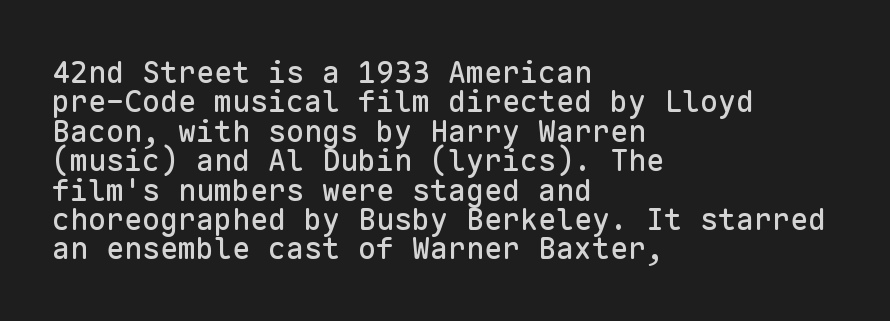
Between one letter and the next there's only the usual sliver of space. Italic: no, the glyphs are upright roman. Does the type have serifs? No, each stem ends abruptly. Cramped leading. These lines stack with their left ends in a neat column. Lines of text with bare space underneath.
